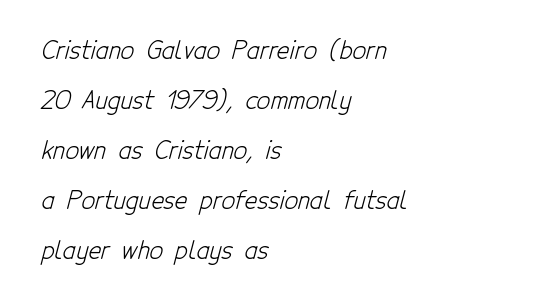
{"bold": "no", "underline": "no", "align": "left", "line_spacing": "loose", "line_spacing_ratio": 2.08, "letter_spacing": "normal", "letter_spacing_em": 0.0, "glyph_px": 24}
